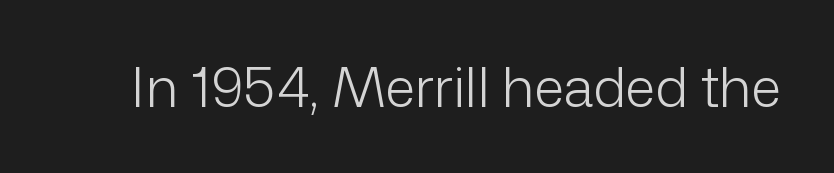
Think of a printed novel: that variable character pitch is what you see here. The typesetting does not lean heavy: it is not bold. A sans-serif font was chosen for this passage. Rendered with straight, roman letterforms. Caption: standard tracking, unaltered.
